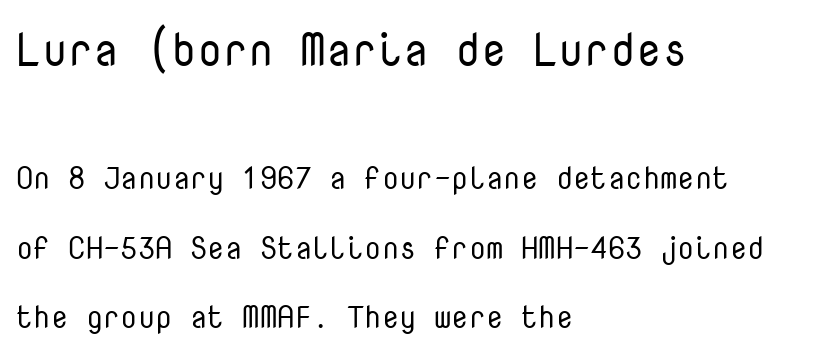
Is the lower block the larger one? No — the upper block carries the bigger type. Between one letter and the next there's only the usual sliver of space. Leftover space on each line is placed entirely after the last word. Are there feet on the stems? There aren't — it's a sans. Weight: in the light-to-regular range. The specimen omits any rule beneath the text block's lines.
